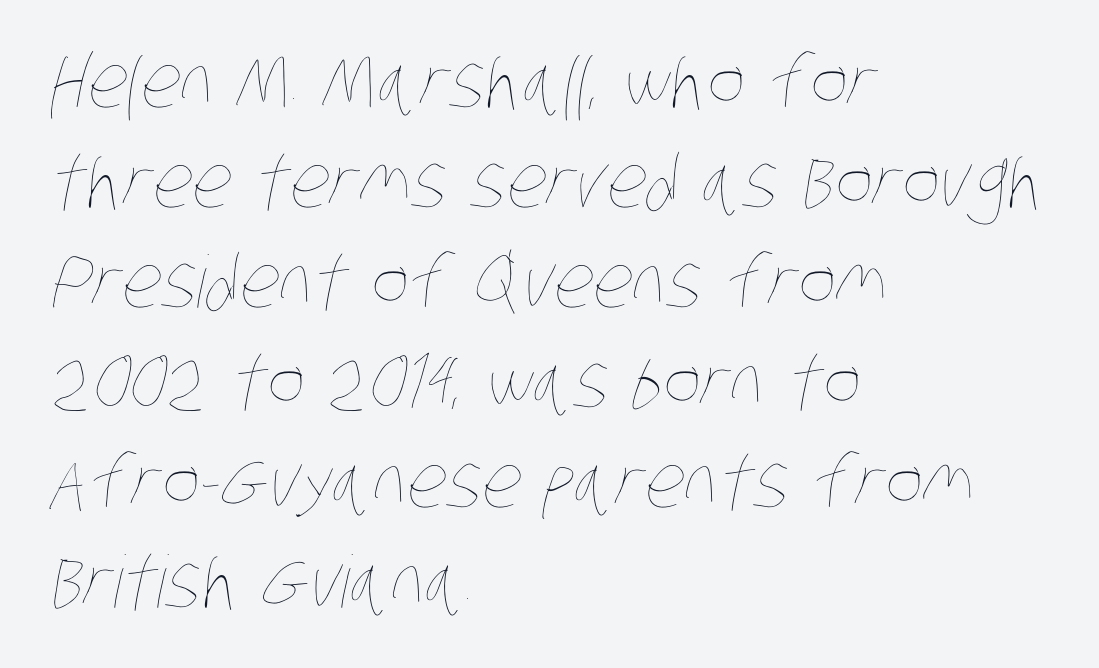
Which margin do the lines hug? The left one — the right edge is uneven. Quick note: interline space is typical. Descenders are the only things crossing below the line. Compared with typical body copy, the letter spacing here is the same. This sample has the flowing, uneven cadence of proportional lettering.
